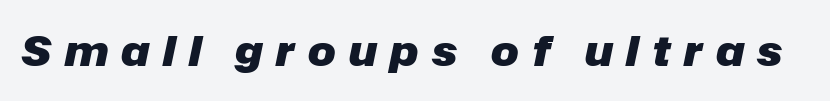
Q: Is the text bold? A: Yes.
Q: Is the text italic (slanted)? A: Yes, it leans right by about 12 degrees.
Q: Is the text underlined? A: No.
Q: Is the spacing between letters normal or unusually wide? A: Unusually wide.
Q: Width (condensed, normal, or wide)? A: Normal.
Q: Stroke contrast? A: Low.
Q: x-height? A: Medium.
Q: Monospaced? A: No.
